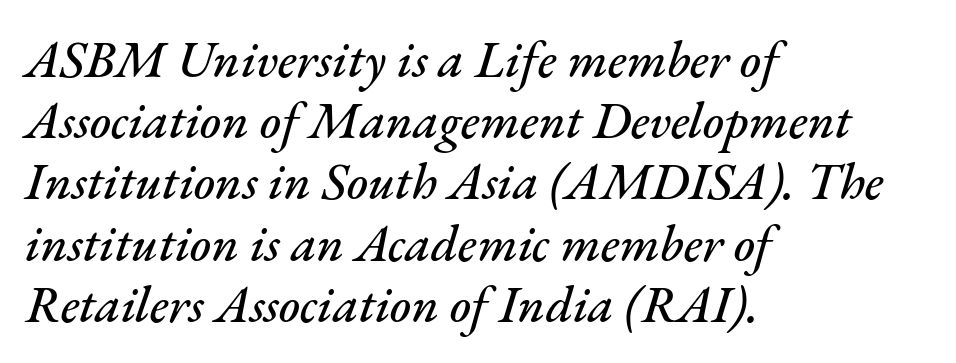
Q: Is the text italic (slanted)? A: Yes, it leans right by about 17 degrees.
Q: Is the text underlined? A: No.
Q: How is the paragraph aligned? A: Left-aligned.
Q: Is the spacing between letters normal or unusually wide? A: Normal.
Q: Width (condensed, normal, or wide)? A: Normal.
Q: Stroke contrast? A: Medium.
Q: x-height? A: Small.
Q: Monospaced? A: No.
